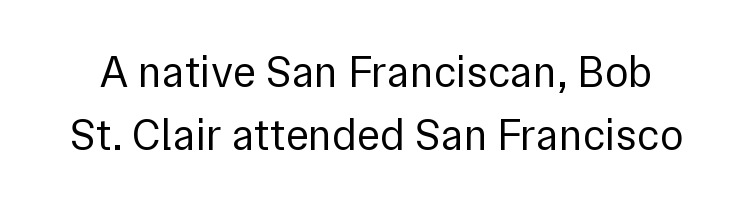
Italic: no, the glyphs are upright roman. This sample has the flowing, uneven cadence of proportional lettering. The line texture is even and compact thanks to regular tracking. Regarding serifs, this sample does without them. Type without underlining.
